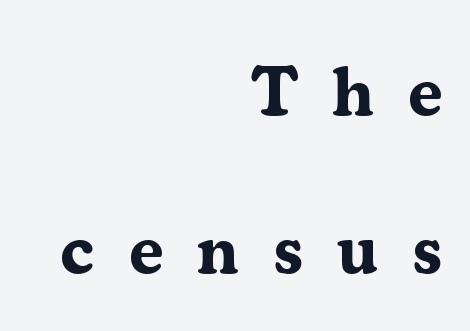
Airy leading. Students, this is bold: see how much ink each stroke carries. Where is the straight margin? On the right. The passage shown is typed in a proportional face where columns would drift. The strip under each line holds only bare page. Posture: vertical.
